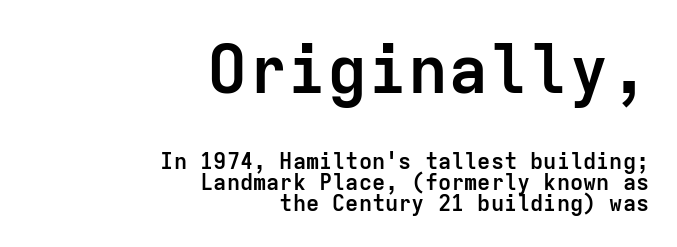
{"serif": "no", "italic": "no", "bold": "yes", "weight": "semibold", "width": "normal", "stroke_contrast": "low", "x_height": "medium", "monospaced": "yes", "underline": "no", "align": "right", "line_spacing": "tight", "line_spacing_ratio": 0.97, "letter_spacing": "normal", "letter_spacing_em": 0.0, "larger_block": "first", "size_ratio": 3.05, "glyph_px": 67}
